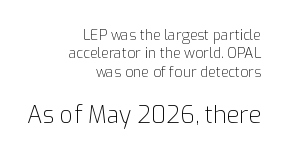
The image shows 23 px text type, upright; set right-aligned, normal line spacing (1.32x), normal letter spacing, not underlined; the second (bottom) block is 1.64x larger.
